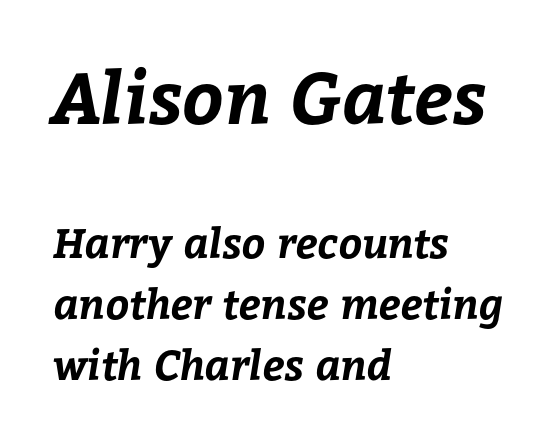
The string is rendered with underlining switched off. Leftover space on each line is placed entirely after the last word. This sample uses plain, unmodified letter spacing. Compared with an ordinary text face, these strokes are far heavier — a full bold.
